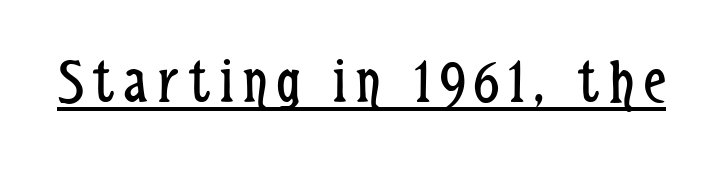
Q: Is the text bold? A: No.
Q: Is the text italic (slanted)? A: No, it is upright.
Q: Is the typeface a serif or a sans-serif typeface? A: Sans-serif.
Q: Is the text underlined? A: Yes.
Q: Width (condensed, normal, or wide)? A: Condensed.
Q: Stroke contrast? A: Low.
Q: x-height? A: Medium.
Q: Monospaced? A: No.
